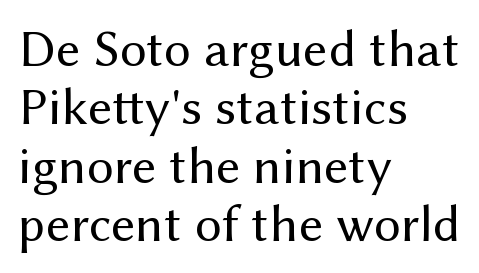
Letters have the restrained weight of plain body copy at most. Typographically, this falls in the sans-serif category. The type sits square on the baseline with zero lean. You could call the tracking neutral — neither tight nor loose. Varying glyph widths throughout — classic text-font behaviour. These lines stack with their left ends in a neat column.
